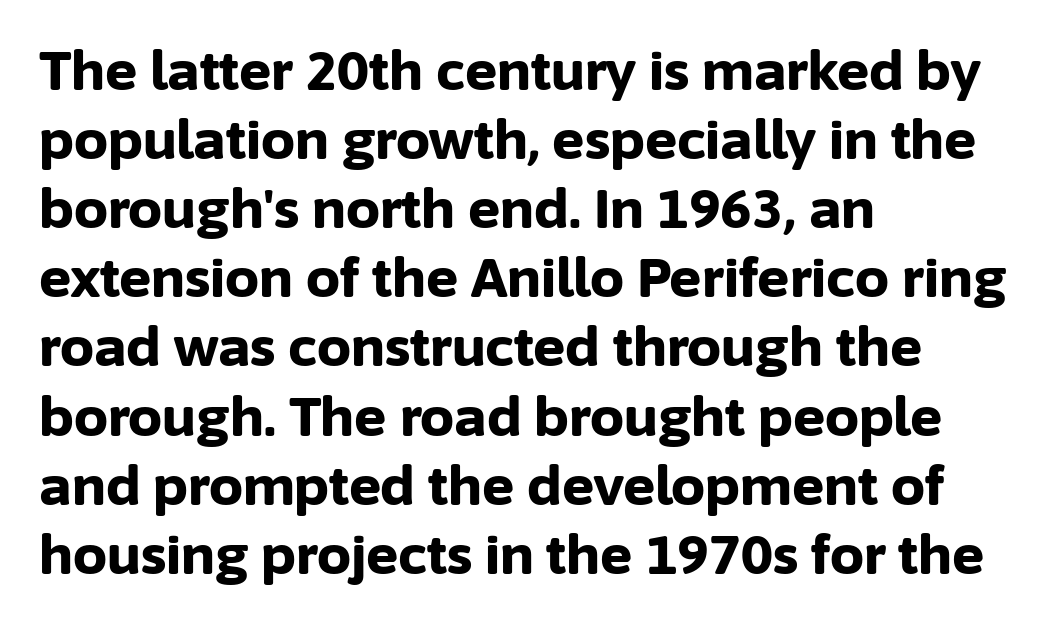
{"serif": "no", "italic": "no", "bold": "yes", "weight": "bold", "width": "normal", "stroke_contrast": "low", "x_height": "medium", "monospaced": "no", "underline": "no", "align": "left", "line_spacing": "normal", "line_spacing_ratio": 1.28, "letter_spacing": "normal", "letter_spacing_em": 0.0, "glyph_px": 54}
